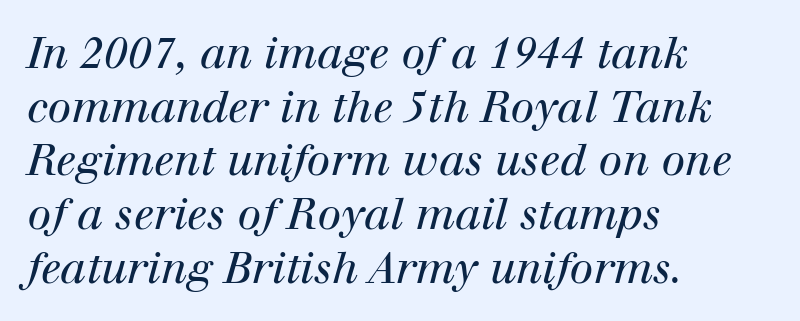
Q: Is the text bold? A: No.
Q: Is the text italic (slanted)? A: Yes, it leans right by about 12 degrees.
Q: Is the typeface a serif or a sans-serif typeface? A: Serif.
Q: Is the text underlined? A: No.
Q: How is the paragraph aligned? A: Left-aligned.
Q: Is the spacing between letters normal or unusually wide? A: Normal.
Q: Is the spacing between lines tight, normal or loose? A: Normal.
Q: Width (condensed, normal, or wide)? A: Normal.
Q: Stroke contrast? A: High.
Q: x-height? A: Medium.
Q: Monospaced? A: No.
